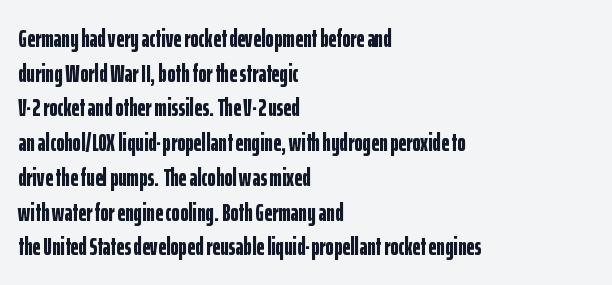
Q: Is the text bold? A: Yes.
Q: Is the text italic (slanted)? A: No, it is upright.
Q: Is the text underlined? A: No.
Q: How is the paragraph aligned? A: Left-aligned.
Q: Is the spacing between letters normal or unusually wide? A: Normal.
Q: Is the spacing between lines tight, normal or loose? A: Normal.
